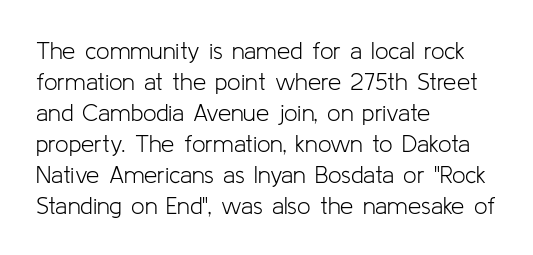
Q: Is the text bold? A: No.
Q: Is the text italic (slanted)? A: No, it is upright.
Q: Is the text underlined? A: No.
Q: How is the paragraph aligned? A: Left-aligned.
Q: Is the spacing between letters normal or unusually wide? A: Normal.
Q: Is the spacing between lines tight, normal or loose? A: Normal.
